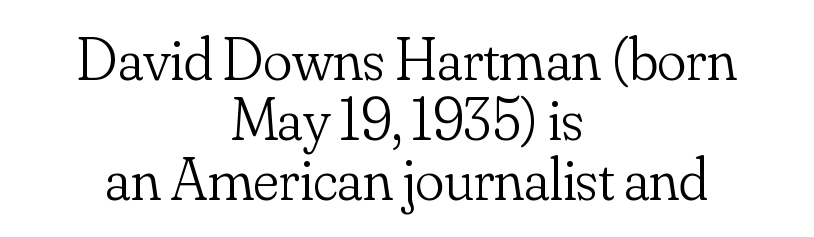
{"serif": "yes", "italic": "no", "bold": "no", "weight": "light", "width": "normal", "stroke_contrast": "low", "x_height": "small", "monospaced": "no", "underline": "no", "align": "center", "line_spacing": "tight", "line_spacing_ratio": 1.0, "letter_spacing": "normal", "letter_spacing_em": 0.0, "glyph_px": 60}
